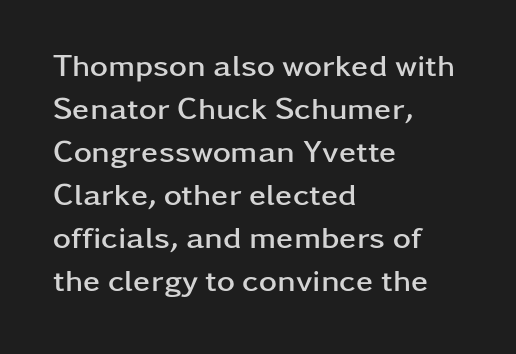
Q: Is the text bold? A: Yes.
Q: Is the text italic (slanted)? A: No, it is upright.
Q: Is the typeface a serif or a sans-serif typeface? A: Sans-serif.
Q: Is the text underlined? A: No.
Q: How is the paragraph aligned? A: Left-aligned.
Q: Is the spacing between letters normal or unusually wide? A: Normal.
Q: Is the spacing between lines tight, normal or loose? A: Normal.
Q: Width (condensed, normal, or wide)? A: Wide.
Q: Stroke contrast? A: Low.
Q: x-height? A: Medium.
Q: Monospaced? A: No.
